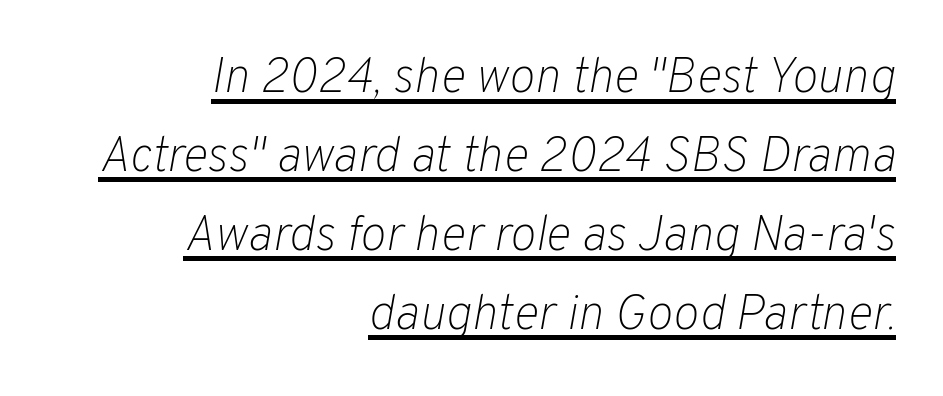
The image shows 49 px light type, italic (leaning right); set right-aligned, normal line spacing (1.61x), normal letter spacing, underlined; low stroke contrast and a medium x-height.
